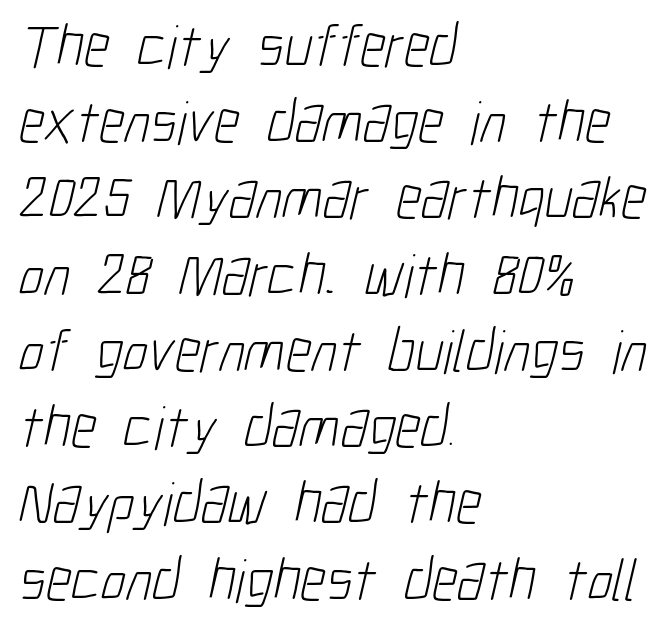
Q: Is the text bold? A: No.
Q: Is the typeface a serif or a sans-serif typeface? A: Sans-serif.
Q: Is the text underlined? A: No.
Q: How is the paragraph aligned? A: Left-aligned.
Q: Is the spacing between letters normal or unusually wide? A: Normal.
Q: Is the spacing between lines tight, normal or loose? A: Normal.
Q: Width (condensed, normal, or wide)? A: Condensed.
Q: Stroke contrast? A: Low.
Q: x-height? A: Medium.
Q: Monospaced? A: No.
